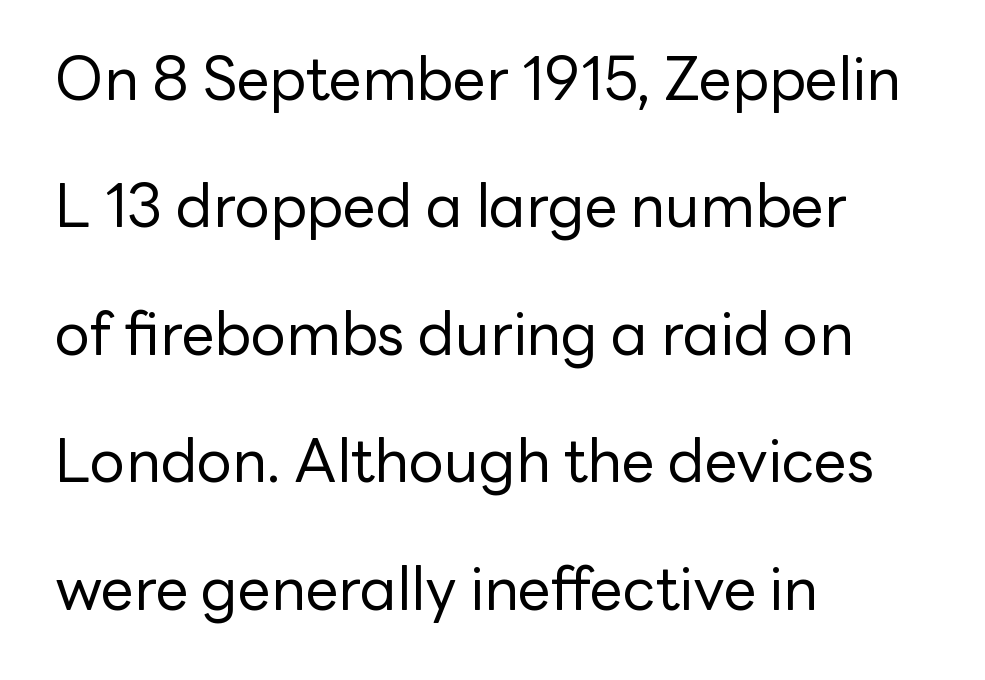
Q: Is the text bold? A: No.
Q: Is the text italic (slanted)? A: No, it is upright.
Q: Is the typeface a serif or a sans-serif typeface? A: Sans-serif.
Q: Is the text underlined? A: No.
Q: How is the paragraph aligned? A: Left-aligned.
Q: Is the spacing between letters normal or unusually wide? A: Normal.
Q: Is the spacing between lines tight, normal or loose? A: Loose.
Q: Width (condensed, normal, or wide)? A: Normal.
Q: Stroke contrast? A: Low.
Q: x-height? A: Medium.
Q: Monospaced? A: No.
